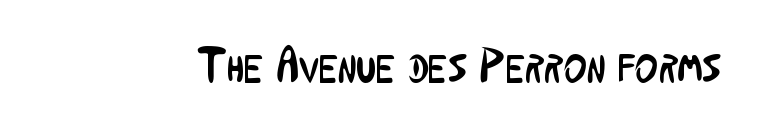
Typographically, this falls in the sans-serif category. Posture: vertical. You could not count columns in this text — the font is proportionally spaced. This rendering features lettering with no underline. The cut favours lightness, reaching ordinary text weight at its darkest. Standard letterfit; no display-style spreading of the glyphs.
